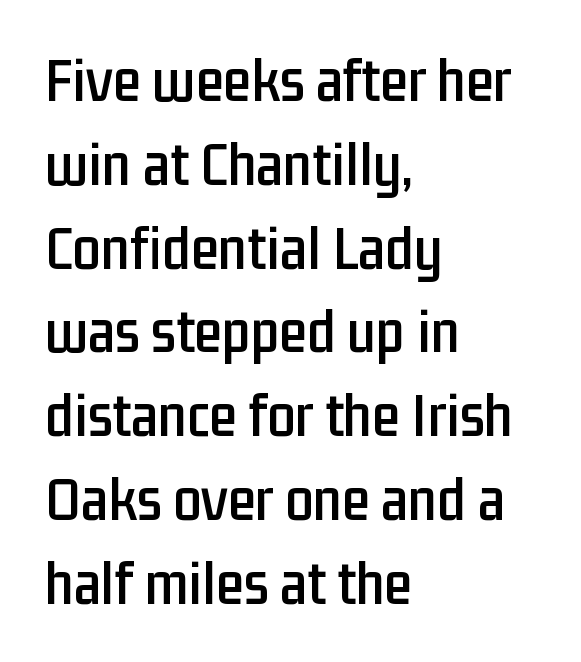
The image shows 63 px condensed sans-serif type, upright; set left-aligned, normal line spacing (1.33x), normal letter spacing, not underlined; low stroke contrast and a medium x-height.
